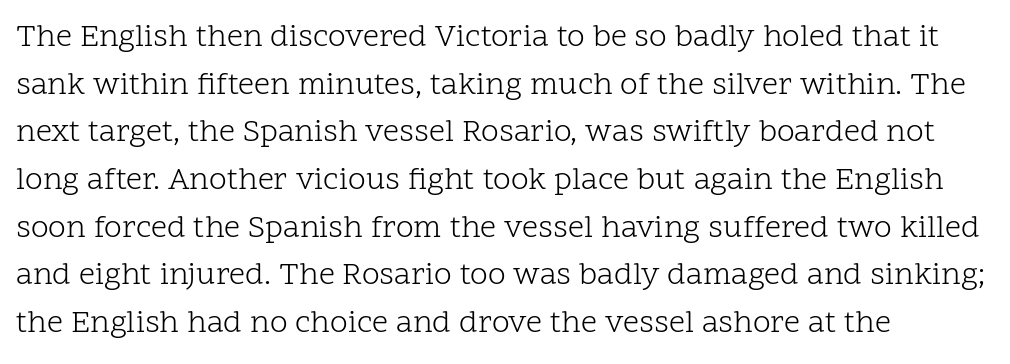
Serifs: yes, visible at the terminals of the letterforms. Honestly, the letter spacing is just normal — you wouldn't notice it. If you drew a line through each stem, it would be perfectly vertical. The line-height multiplier appears to be the usual default. Weight class: somewhere from thin through regular.
